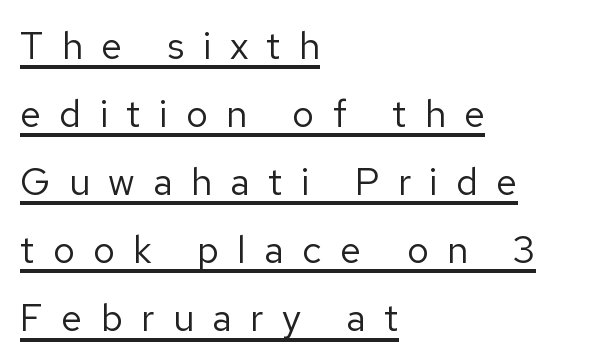
The rendering inserts visible extra space after every character. One-word summary of the alignment: left. Font category for this specimen: sans-serif. Looks like regular typesetting: each glyph gets only the width it needs.
